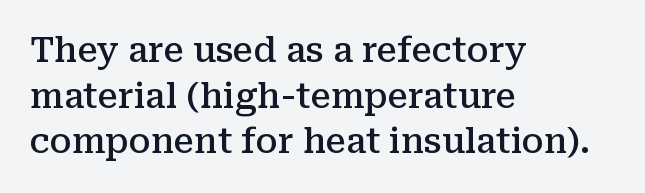
The font's upright variant was chosen for this text. Slightly chunky letters — semibold, I'd say, not full bold. I'd call this a serif setting — the letters wear small feet. Between one letter and the next there's only the usual sliver of space.
